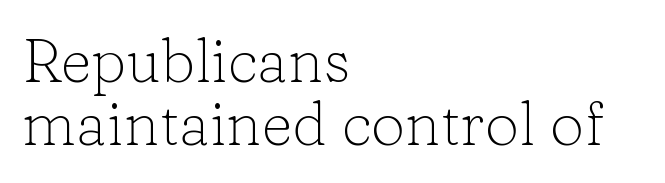
Proportional: the letters do not fall into vertical columns. Rule under the text: the space is simply empty. Old-style or modern, the face here clearly has serifs. Which margin do the lines hug? The left one — the right edge is uneven.
